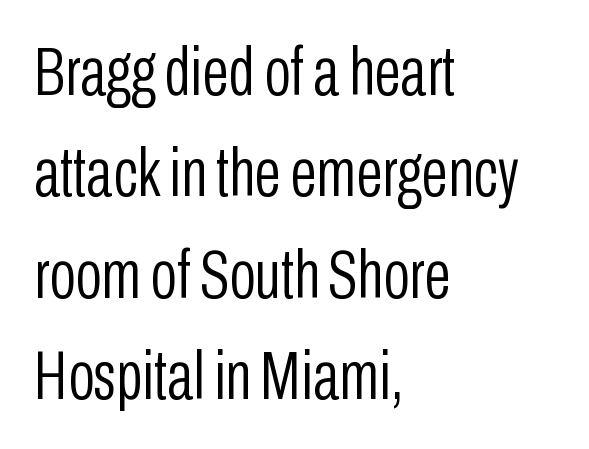
Just letters on the line, the space beneath them empty. Is the block centered? No — it sits flush against the left margin. How would I describe the line gaps? Plain and ordinary. Note the varied advance widths — an 'i' is clearly narrower than an 'm'.
